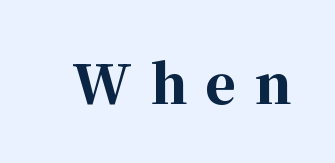
{"serif": "yes", "italic": "no", "bold": "yes", "weight": "bold", "width": "normal", "stroke_contrast": "high", "x_height": "medium", "monospaced": "no", "underline": "no", "letter_spacing": "wide", "letter_spacing_em": 0.35, "glyph_px": 53}
